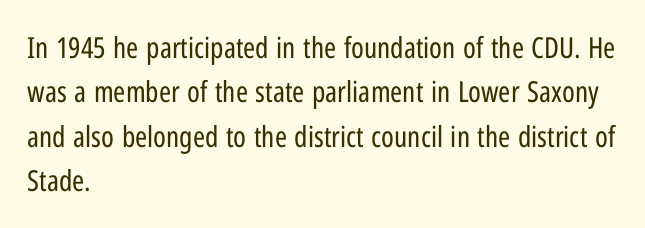
The image shows 29 px regular-weight, condensed sans-serif type, upright; set left-aligned, normal line spacing (1.53x), normal letter spacing, not underlined; low stroke contrast and a medium x-height.
